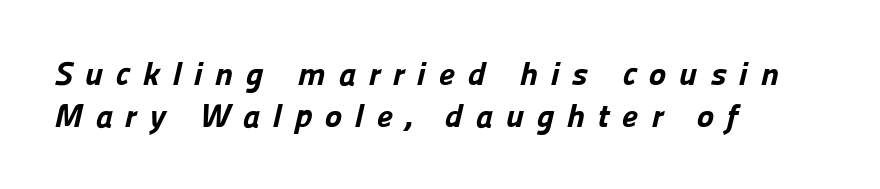
Q: Is the text bold? A: Yes.
Q: Is the typeface a serif or a sans-serif typeface? A: Sans-serif.
Q: Is the text underlined? A: No.
Q: How is the paragraph aligned? A: Left-aligned.
Q: Is the spacing between letters normal or unusually wide? A: Unusually wide.
Q: Is the spacing between lines tight, normal or loose? A: Normal.
Q: Width (condensed, normal, or wide)? A: Normal.
Q: Stroke contrast? A: Low.
Q: x-height? A: Medium.
Q: Monospaced? A: No.
